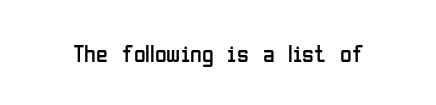
The image shows 24 px text type, upright; set normal letter spacing, not underlined.
